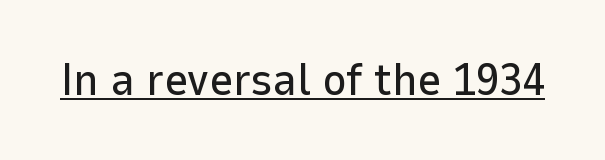
Unlike italic type, these characters show no tilt at all. The face used here appears with an underline applied. Words appear dense and cohesive because spacing is normal. Font category for this specimen: sans-serif.
